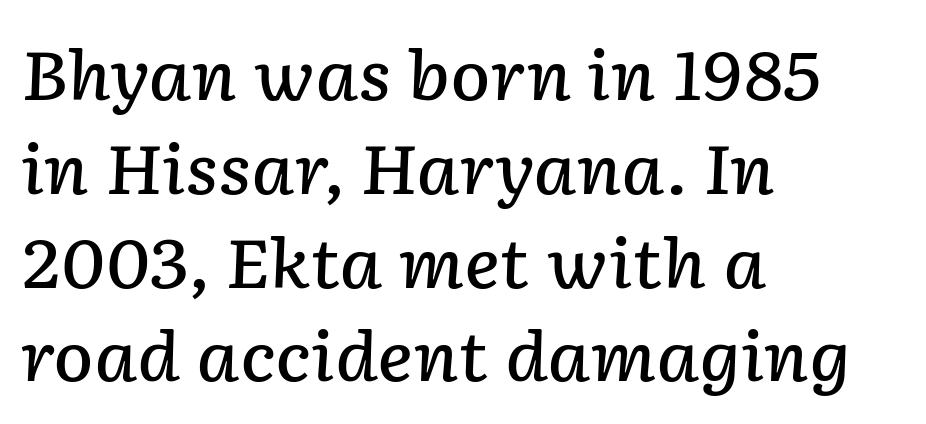
{"italic": "yes", "lean": "right", "slant_degrees": 2, "bold": "semi", "weight": "semibold", "width": "normal", "stroke_contrast": "low", "x_height": "medium", "monospaced": "no", "underline": "no", "align": "left", "line_spacing": "normal", "line_spacing_ratio": 1.4, "letter_spacing": "normal", "letter_spacing_em": 0.0, "glyph_px": 67}
